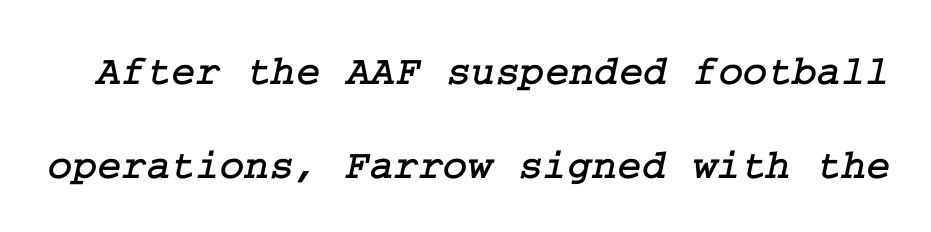
The image shows 42 px serif type; set loose line spacing (2.24x), normal letter spacing, not underlined; low stroke contrast and a medium x-height.
